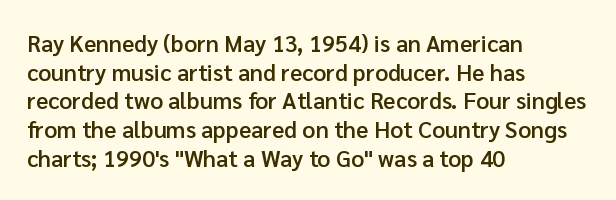
{"italic": "no", "bold": "semi", "underline": "no", "align": "left", "line_spacing": "normal", "line_spacing_ratio": 1.25, "letter_spacing": "normal", "letter_spacing_em": 0.0, "glyph_px": 23}
